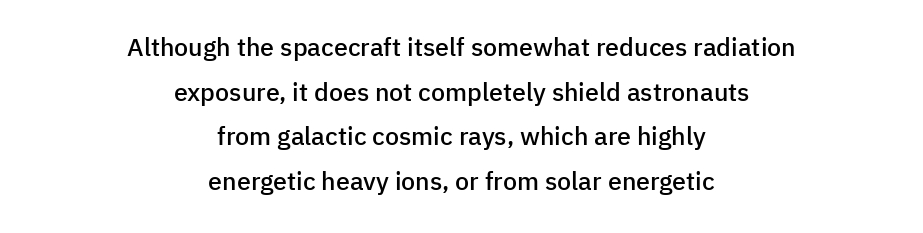
{"italic": "no", "bold": "semi", "underline": "no", "align": "center", "line_spacing_ratio": 1.79, "letter_spacing": "normal", "letter_spacing_em": 0.0, "glyph_px": 25}
